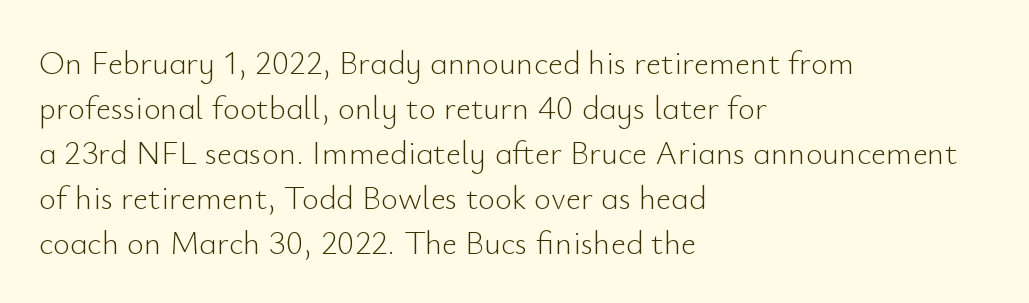
Each new line begins a customary step beneath the previous one. Students, note that the glyphs here touch the page at normal intervals. Letters rest on an invisible, unmarked baseline. No chunkiness to these letters — they're not bold.
